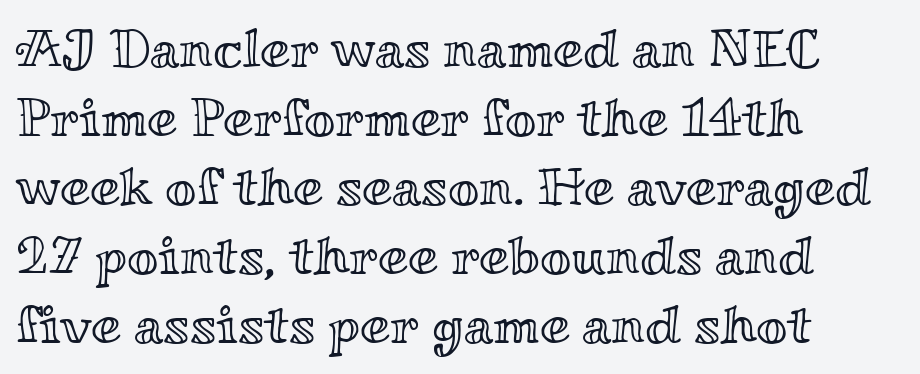
{"italic": "no", "width": "wide", "x_height": "small", "monospaced": "no", "underline": "no", "align": "left", "line_spacing": "normal", "line_spacing_ratio": 1.28, "letter_spacing": "normal", "letter_spacing_em": 0.0, "glyph_px": 54}
